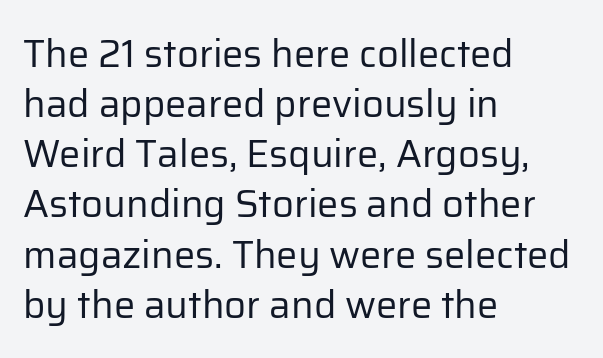
{"serif": "no", "italic": "no", "bold": "no", "weight": "regular", "width": "normal", "stroke_contrast": "low", "x_height": "medium", "monospaced": "no", "underline": "no", "align": "left", "line_spacing": "normal", "line_spacing_ratio": 1.32, "letter_spacing": "normal", "letter_spacing_em": 0.0, "glyph_px": 38}
